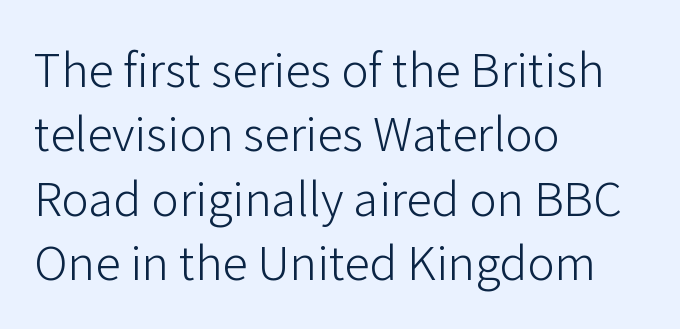
Q: Is the text bold? A: No.
Q: Is the text italic (slanted)? A: No, it is upright.
Q: Is the typeface a serif or a sans-serif typeface? A: Sans-serif.
Q: Is the text underlined? A: No.
Q: How is the paragraph aligned? A: Left-aligned.
Q: Is the spacing between letters normal or unusually wide? A: Normal.
Q: Is the spacing between lines tight, normal or loose? A: Normal.
Q: Width (condensed, normal, or wide)? A: Normal.
Q: Stroke contrast? A: Low.
Q: x-height? A: Medium.
Q: Monospaced? A: No.
